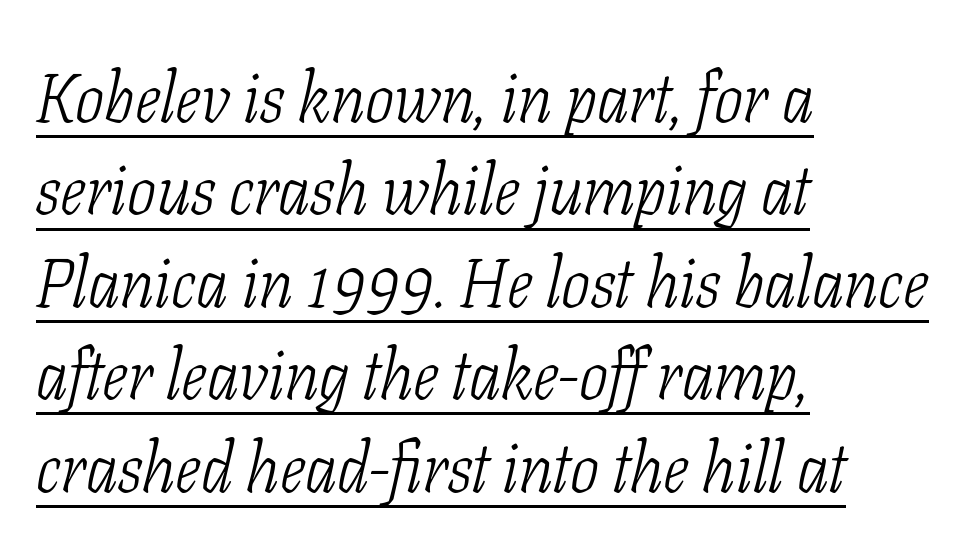
{"serif": "yes", "italic": "yes", "lean": "right", "slant_degrees": 11, "bold": "no", "weight": "light", "width": "condensed", "stroke_contrast": "low", "x_height": "medium", "monospaced": "no", "underline": "yes", "align": "left", "line_spacing": "normal", "line_spacing_ratio": 1.34, "letter_spacing": "normal", "letter_spacing_em": 0.0, "glyph_px": 69}
